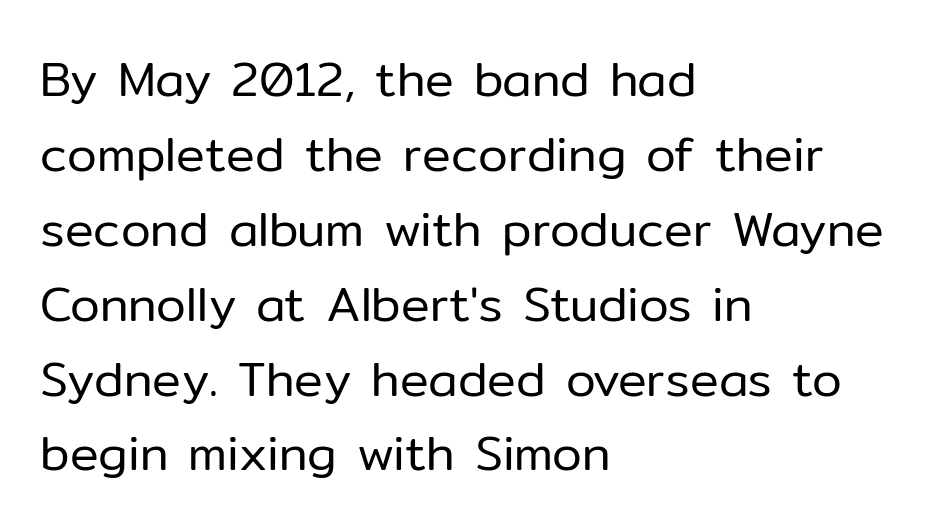
{"serif": "no", "italic": "no", "bold": "no", "weight": "regular", "width": "normal", "stroke_contrast": "low", "x_height": "medium", "monospaced": "no", "underline": "no", "align": "left", "line_spacing": "normal", "line_spacing_ratio": 1.56, "letter_spacing": "normal", "letter_spacing_em": 0.0, "glyph_px": 48}
